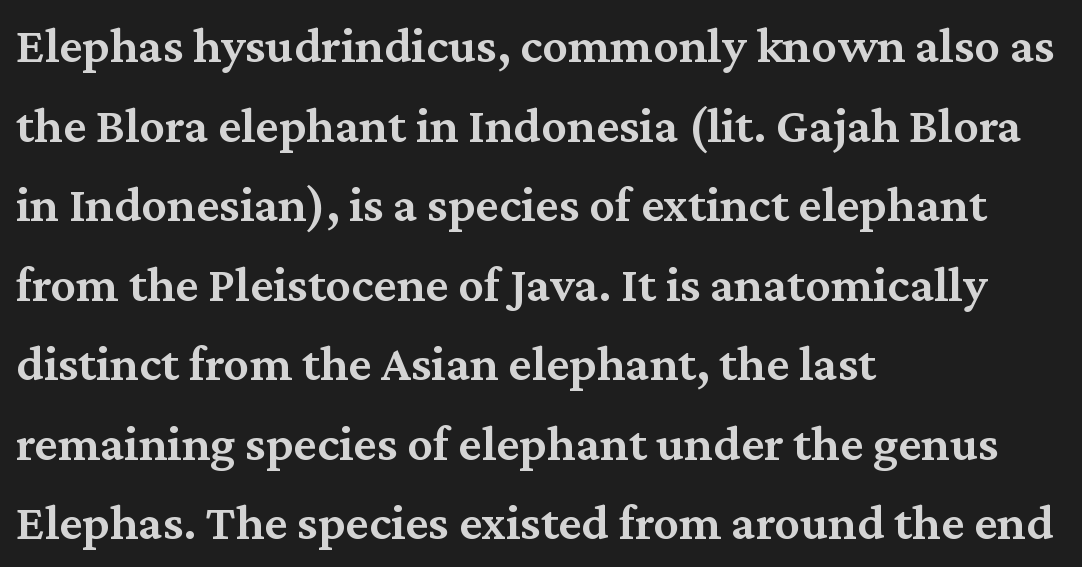
The image shows 51 px semibold serif type, upright; set left-aligned, normal line spacing (1.56x), normal letter spacing, not underlined; medium stroke contrast and a medium x-height.
